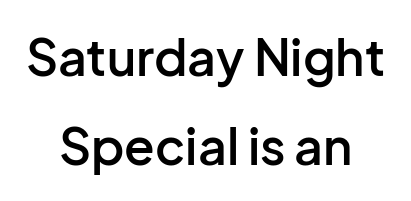
{"serif": "no", "italic": "no", "bold": "semi", "weight": "semibold", "width": "normal", "stroke_contrast": "low", "x_height": "medium", "monospaced": "no", "underline": "no", "align": "center", "line_spacing_ratio": 1.78, "letter_spacing": "normal", "letter_spacing_em": 0.0, "glyph_px": 50}
